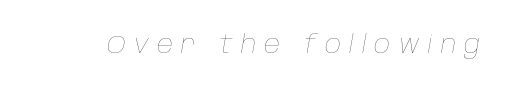
Q: Is the text bold? A: No.
Q: Is the text italic (slanted)? A: Yes, it leans right by about 10 degrees.
Q: Is the text underlined? A: No.
Q: Is the spacing between letters normal or unusually wide? A: Unusually wide.
